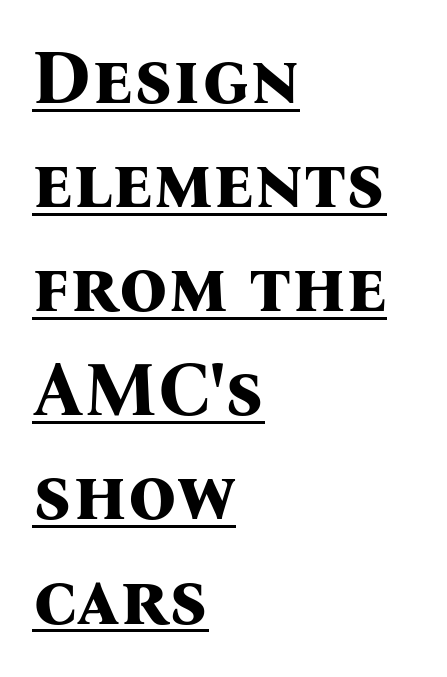
Q: Is the text bold? A: Yes.
Q: Is the text italic (slanted)? A: No, it is upright.
Q: Is the typeface a serif or a sans-serif typeface? A: Serif.
Q: Is the text underlined? A: Yes.
Q: How is the paragraph aligned? A: Left-aligned.
Q: Is the spacing between letters normal or unusually wide? A: Normal.
Q: Is the spacing between lines tight, normal or loose? A: Normal.
Q: Width (condensed, normal, or wide)? A: Normal.
Q: Stroke contrast? A: Medium.
Q: x-height? A: Medium.
Q: Monospaced? A: No.
